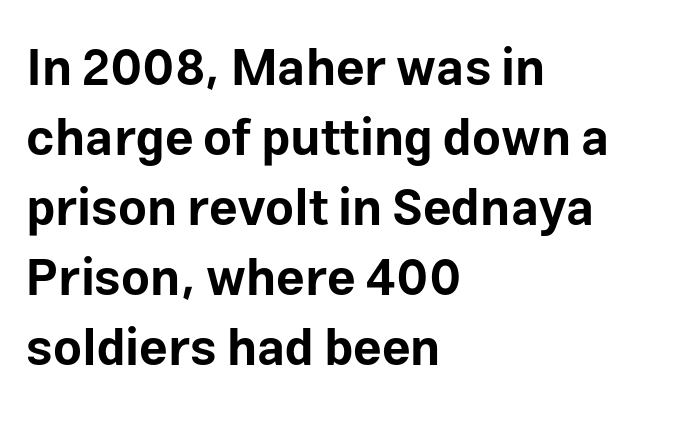
Q: Is the text bold? A: Yes.
Q: Is the text italic (slanted)? A: No, it is upright.
Q: Is the typeface a serif or a sans-serif typeface? A: Sans-serif.
Q: Is the text underlined? A: No.
Q: How is the paragraph aligned? A: Left-aligned.
Q: Is the spacing between letters normal or unusually wide? A: Normal.
Q: Is the spacing between lines tight, normal or loose? A: Normal.
Q: Width (condensed, normal, or wide)? A: Normal.
Q: Stroke contrast? A: Low.
Q: x-height? A: Medium.
Q: Monospaced? A: No.
